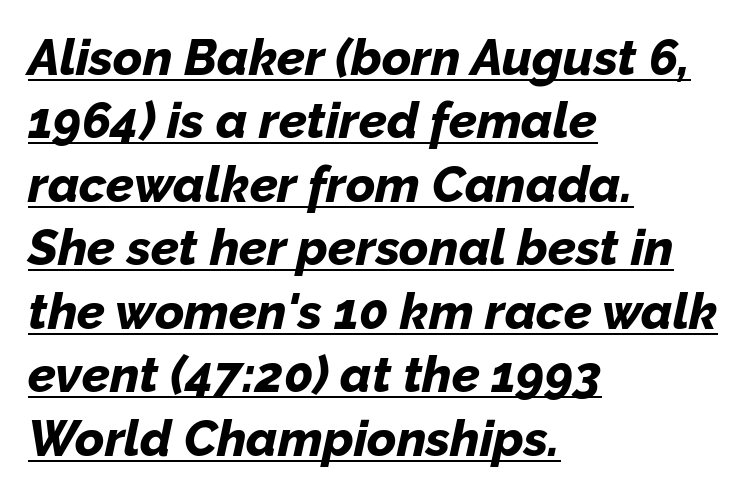
The image shows 50 px bold type, italic (leaning right); set left-aligned, normal line spacing (1.27x), normal letter spacing, underlined; low stroke contrast and a medium x-height.
